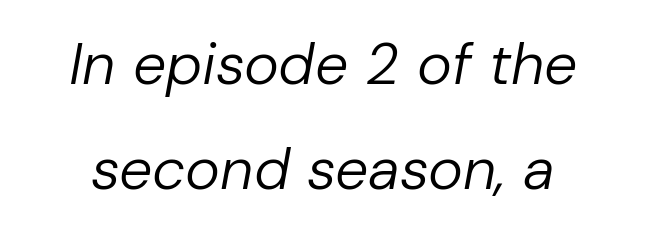
Q: Is the text bold? A: No.
Q: Is the text italic (slanted)? A: Yes, it leans right by about 10 degrees.
Q: Is the text underlined? A: No.
Q: Is the spacing between letters normal or unusually wide? A: Normal.
Q: Width (condensed, normal, or wide)? A: Normal.
Q: Stroke contrast? A: Low.
Q: x-height? A: Medium.
Q: Monospaced? A: No.
